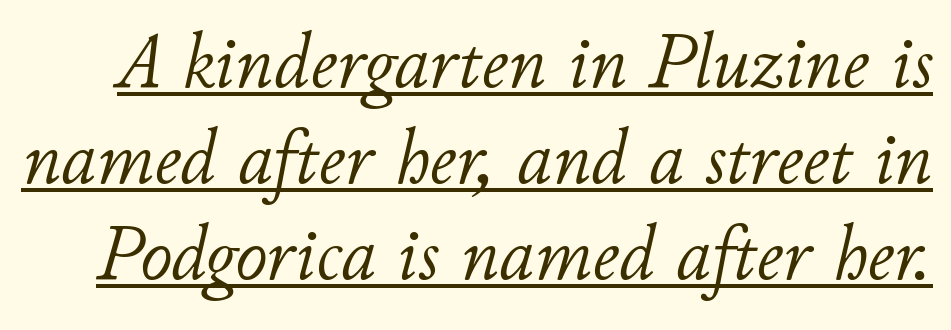
Q: Is the text bold? A: No.
Q: Is the text italic (slanted)? A: Yes, it leans right by about 11 degrees.
Q: Is the text underlined? A: Yes.
Q: Is the spacing between letters normal or unusually wide? A: Normal.
Q: Width (condensed, normal, or wide)? A: Normal.
Q: Stroke contrast? A: Low.
Q: x-height? A: Small.
Q: Monospaced? A: No.
